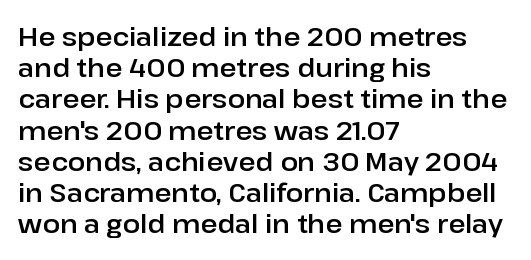
The passage is arranged the way most books set body copy — flush left. This is the regular roman posture of the typeface. The rendering keeps characters at their native spacing. Honestly, there is no underline to notice here at all.
